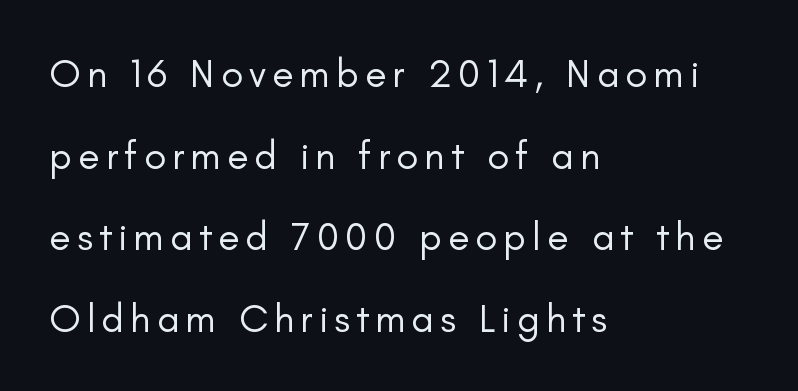
Q: Is the text bold? A: No.
Q: Is the text italic (slanted)? A: No, it is upright.
Q: Is the typeface a serif or a sans-serif typeface? A: Sans-serif.
Q: Is the text underlined? A: No.
Q: How is the paragraph aligned? A: Left-aligned.
Q: Is the spacing between lines tight, normal or loose? A: Loose.
Q: Width (condensed, normal, or wide)? A: Normal.
Q: Stroke contrast? A: Low.
Q: x-height? A: Small.
Q: Monospaced? A: No.
